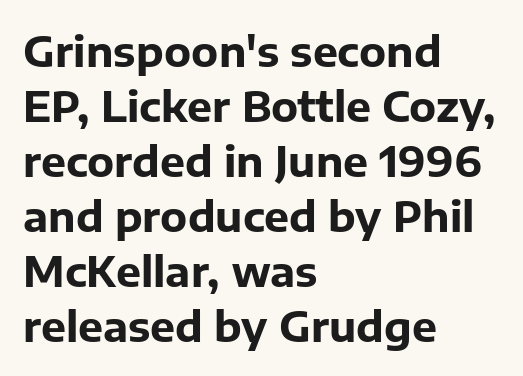
Q: Is the text bold? A: Yes.
Q: Is the text italic (slanted)? A: No, it is upright.
Q: Is the typeface a serif or a sans-serif typeface? A: Sans-serif.
Q: Is the text underlined? A: No.
Q: How is the paragraph aligned? A: Left-aligned.
Q: Is the spacing between letters normal or unusually wide? A: Normal.
Q: Is the spacing between lines tight, normal or loose? A: Normal.
Q: Width (condensed, normal, or wide)? A: Normal.
Q: Stroke contrast? A: Low.
Q: x-height? A: Medium.
Q: Monospaced? A: No.
